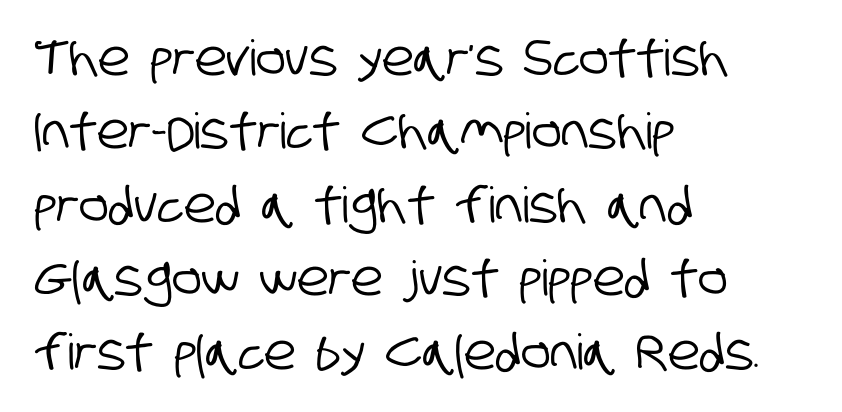
{"serif": "no", "width": "condensed", "stroke_contrast": "low", "x_height": "large", "monospaced": "no", "underline": "no", "align": "left", "line_spacing": "normal", "line_spacing_ratio": 1.5, "letter_spacing": "normal", "letter_spacing_em": 0.0, "glyph_px": 49}
